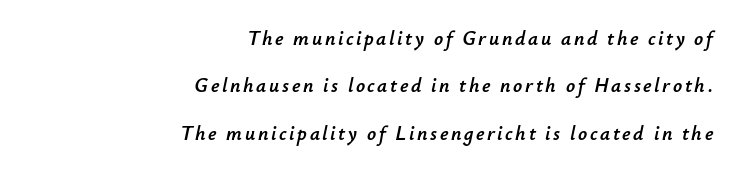
{"italic": "yes", "lean": "right", "slant_degrees": 12, "underline": "no", "align": "right", "line_spacing": "loose", "line_spacing_ratio": 2.37, "glyph_px": 20}
